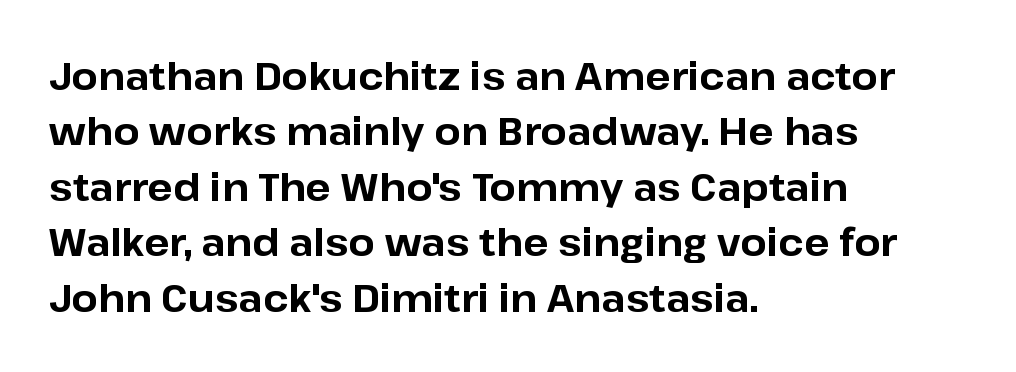
Standard letterfit; no display-style spreading of the glyphs. I'd call this a sans setting — the letters go barefoot. The lettering holds an erect, upright posture throughout. Students, observe: this is what conventionally led text looks like. These lines carry a lot of weight — the face is fully bold. Think of a printed novel: that variable character pitch is what you see here.
